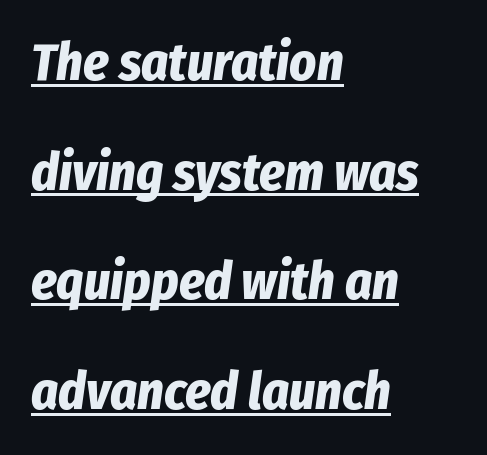
{"italic": "yes", "lean": "right", "slant_degrees": 8, "bold": "yes", "weight": "bold", "width": "condensed", "stroke_contrast": "low", "x_height": "medium", "monospaced": "no", "underline": "yes", "align": "left", "line_spacing": "loose", "line_spacing_ratio": 2.11, "letter_spacing": "normal", "letter_spacing_em": 0.0, "glyph_px": 52}
